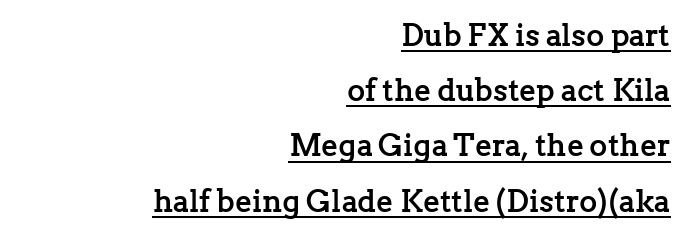
The image shows 31 px semibold serif type, upright; set right-aligned, line spacing 1.78x, normal letter spacing, underlined; low stroke contrast and a medium x-height.
